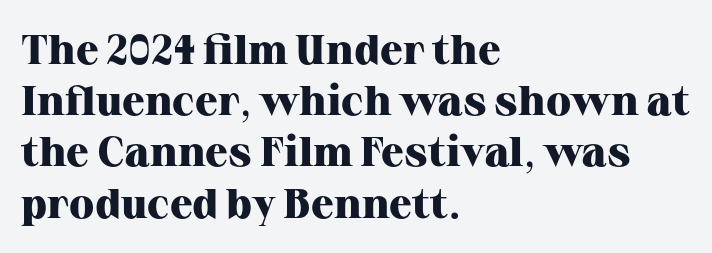
Students, this is bold: see how much ink each stroke carries. Each row of text sits above clean, open space. A typesetter would call this proportional, since set widths differ per character. Look at the bottom of the vertical strokes: they flare into serifs here. Each line starts at the same left margin while the right side varies.
